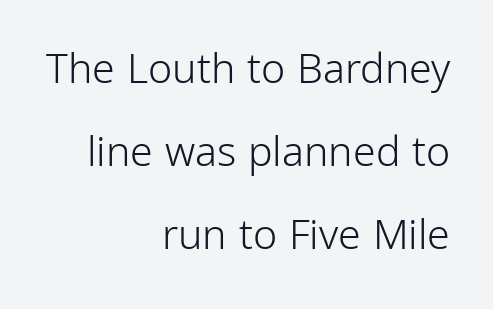
The image shows 41 px light, condensed sans-serif type, upright; set right-aligned, loose line spacing (2.02x), normal letter spacing, not underlined; low stroke contrast and a medium x-height.
